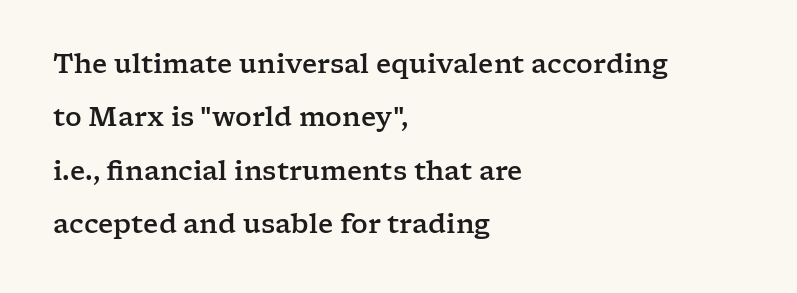
The image shows 26 px text type, upright; set left-aligned, loose line spacing (2.05x), normal letter spacing, not underlined.
